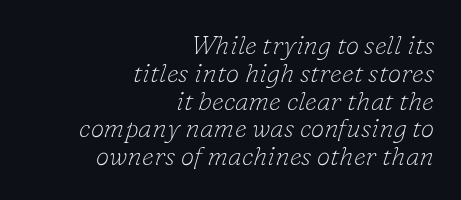
{"italic": "yes", "lean": "right", "slant_degrees": 16, "bold": "no", "underline": "no", "align": "right", "line_spacing": "tight", "line_spacing_ratio": 1.03, "letter_spacing": "normal", "letter_spacing_em": 0.0, "glyph_px": 27}
